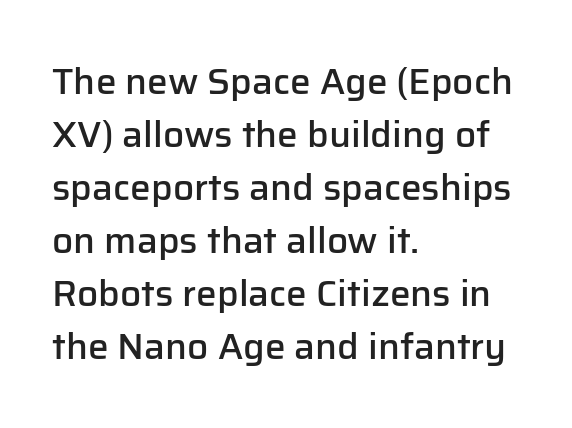
The image shows 37 px semibold sans-serif type, upright; set left-aligned, normal line spacing (1.43x), normal letter spacing, not underlined; low stroke contrast and a medium x-height.
